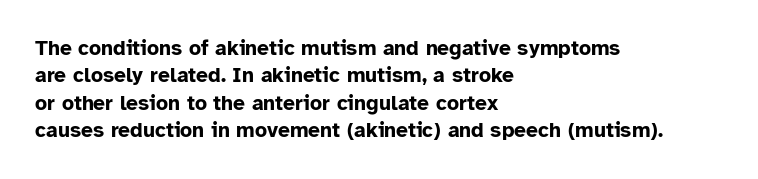
The image shows 21 px bold type, upright; set left-aligned, normal line spacing (1.3x), normal letter spacing, not underlined.
